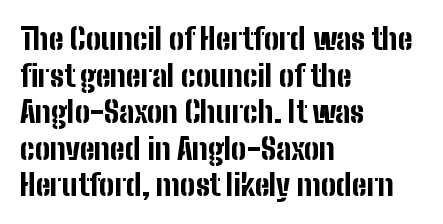
The image shows 30 px bold, condensed sans-serif type, upright; set left-aligned, line spacing 1.22x, normal letter spacing, not underlined; low stroke contrast and a medium x-height.
